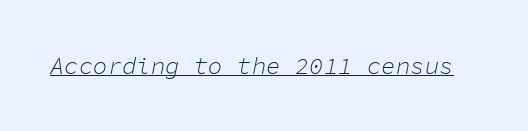
{"italic": "yes", "lean": "right", "slant_degrees": 11, "bold": "no", "underline": "yes", "letter_spacing": "normal", "letter_spacing_em": 0.0, "glyph_px": 24}
